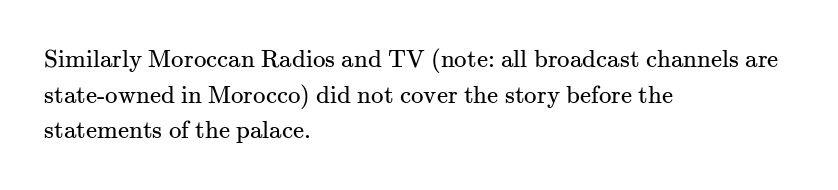
{"italic": "no", "bold": "no", "underline": "no", "align": "left", "line_spacing": "normal", "line_spacing_ratio": 1.43, "letter_spacing": "normal", "letter_spacing_em": 0.0, "glyph_px": 25}
